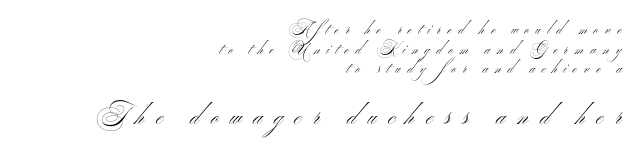
{"bold": "no", "underline": "no", "align": "right", "line_spacing": "normal", "line_spacing_ratio": 1.4, "letter_spacing": "wide", "letter_spacing_em": 0.49, "larger_block": "second", "size_ratio": 1.71, "glyph_px": 24}
